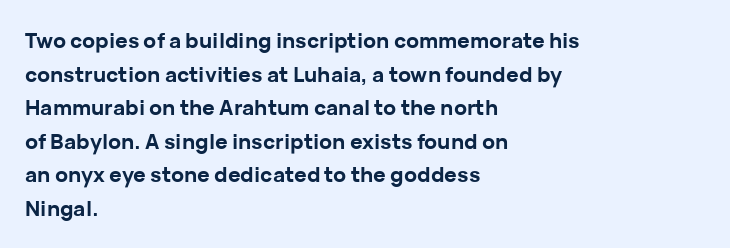
Q: Is the text bold? A: Yes.
Q: Is the text italic (slanted)? A: No, it is upright.
Q: Is the text underlined? A: No.
Q: How is the paragraph aligned? A: Left-aligned.
Q: Is the spacing between letters normal or unusually wide? A: Normal.
Q: Is the spacing between lines tight, normal or loose? A: Normal.
